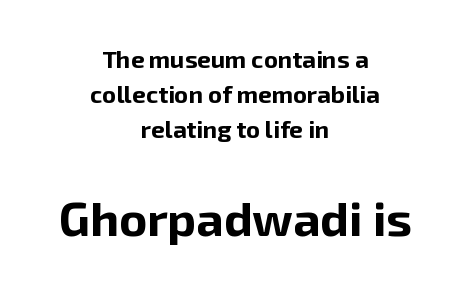
{"serif": "no", "italic": "no", "bold": "yes", "weight": "bold", "width": "normal", "stroke_contrast": "low", "x_height": "medium", "monospaced": "no", "underline": "no", "align": "center", "line_spacing": "normal", "line_spacing_ratio": 1.46, "letter_spacing": "normal", "letter_spacing_em": 0.0, "larger_block": "second", "size_ratio": 2.0, "glyph_px": 48}
